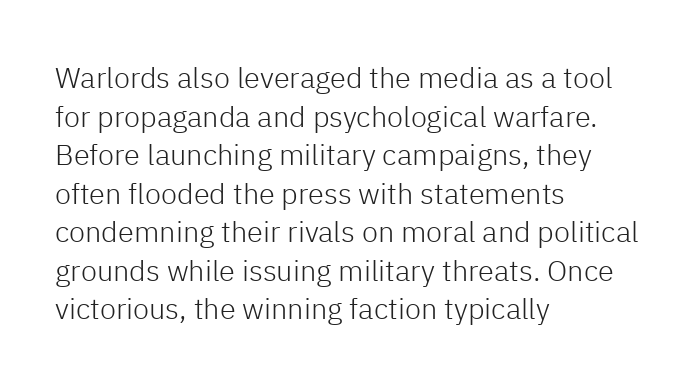
The image shows 29 px light sans-serif type, upright; set left-aligned, normal line spacing (1.33x), normal letter spacing, not underlined; low stroke contrast and a medium x-height.
